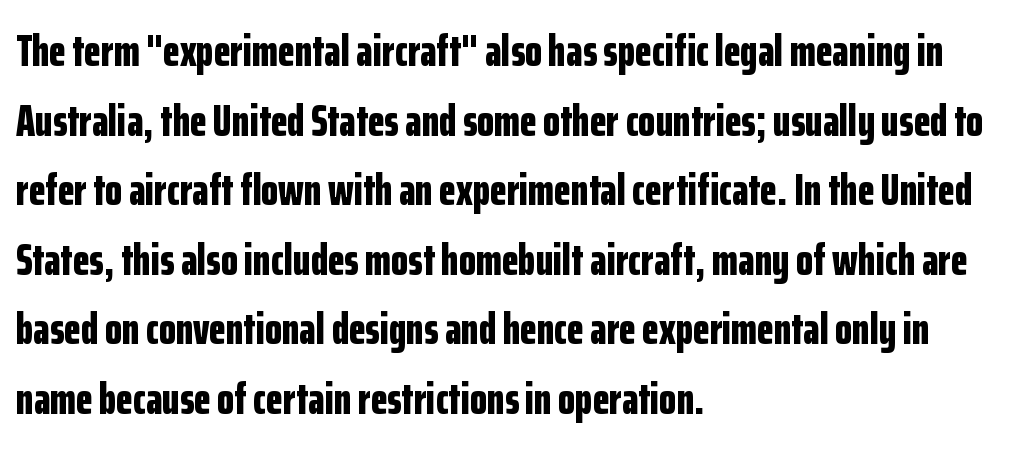
Q: Is the text bold? A: Yes.
Q: Is the text italic (slanted)? A: No, it is upright.
Q: Is the typeface a serif or a sans-serif typeface? A: Sans-serif.
Q: Is the text underlined? A: No.
Q: How is the paragraph aligned? A: Left-aligned.
Q: Is the spacing between letters normal or unusually wide? A: Normal.
Q: Is the spacing between lines tight, normal or loose? A: Normal.
Q: Width (condensed, normal, or wide)? A: Condensed.
Q: Stroke contrast? A: Low.
Q: x-height? A: Medium.
Q: Monospaced? A: No.
